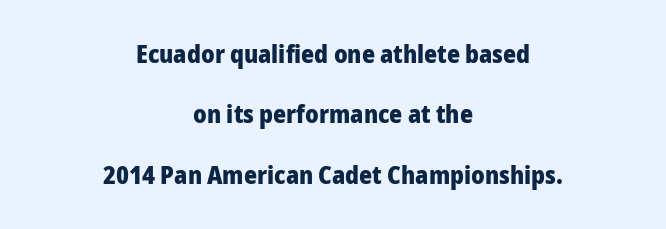
The image shows 25 px bold type, upright; set centered, loose line spacing (2.42x), normal letter spacing, not underlined.
